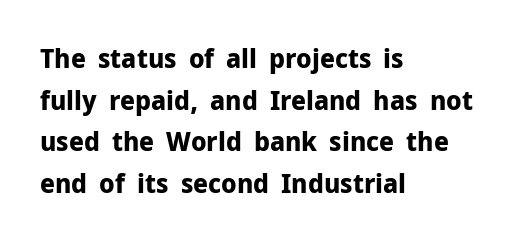
{"italic": "no", "bold": "yes", "underline": "no", "align": "left", "line_spacing": "normal", "line_spacing_ratio": 1.54, "letter_spacing": "normal", "letter_spacing_em": 0.0, "glyph_px": 27}
